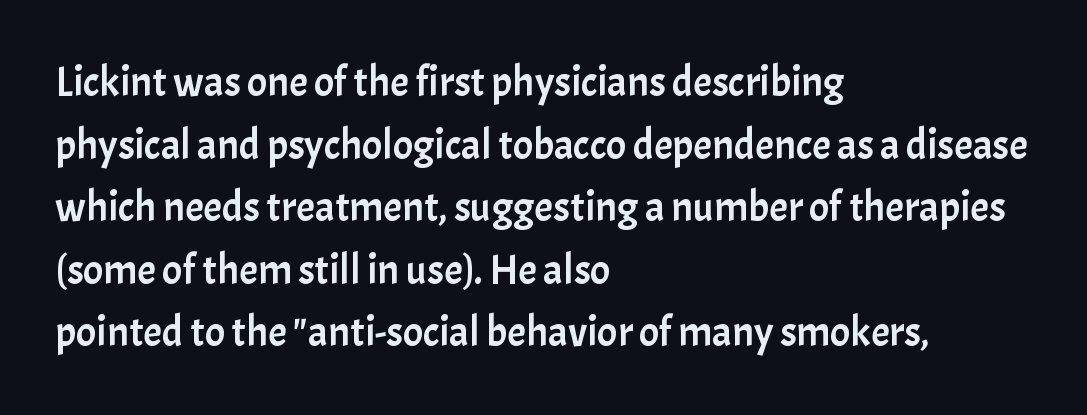
The image shows 42 px sans-serif type, upright; set left-aligned, normal line spacing (1.49x), normal letter spacing, not underlined; low stroke contrast and a medium x-height.
